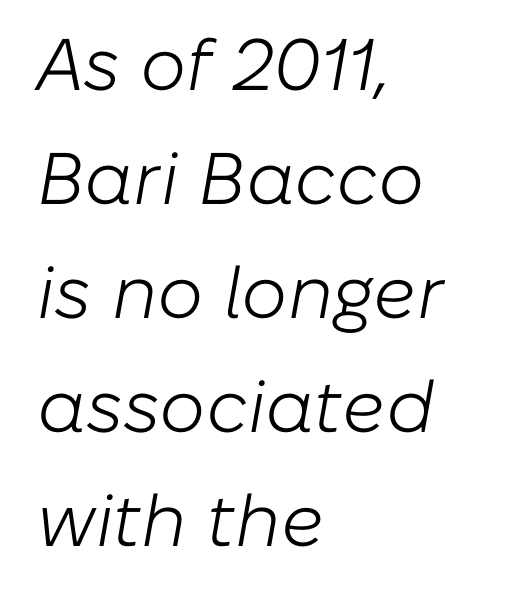
Q: Is the text bold? A: No.
Q: Is the text italic (slanted)? A: Yes, it leans right by about 10 degrees.
Q: Is the text underlined? A: No.
Q: How is the paragraph aligned? A: Left-aligned.
Q: Is the spacing between letters normal or unusually wide? A: Normal.
Q: Is the spacing between lines tight, normal or loose? A: Normal.
Q: Width (condensed, normal, or wide)? A: Normal.
Q: Stroke contrast? A: Low.
Q: x-height? A: Medium.
Q: Monospaced? A: No.
